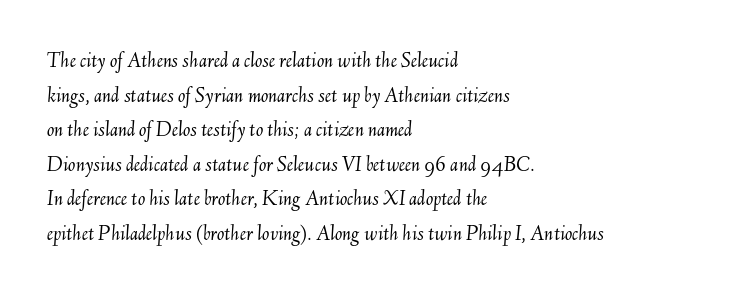
Q: Is the text bold? A: No.
Q: Is the text italic (slanted)? A: Yes, it leans right by about 6 degrees.
Q: Is the text underlined? A: No.
Q: How is the paragraph aligned? A: Left-aligned.
Q: Is the spacing between letters normal or unusually wide? A: Normal.
Q: Is the spacing between lines tight, normal or loose? A: Normal.
